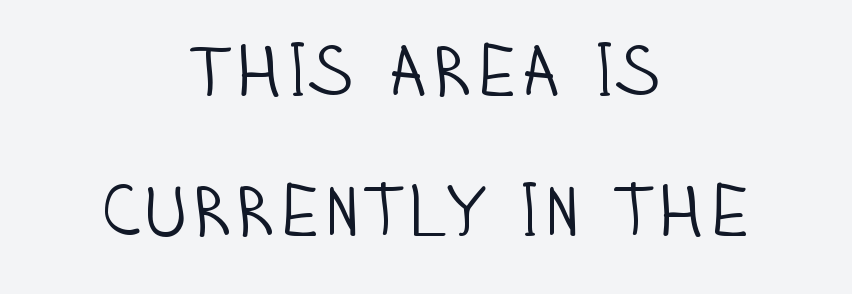
The image shows 72 px light, condensed sans-serif type, upright; set centered, loose line spacing (1.94x), normal letter spacing, not underlined; low stroke contrast and a large x-height.
